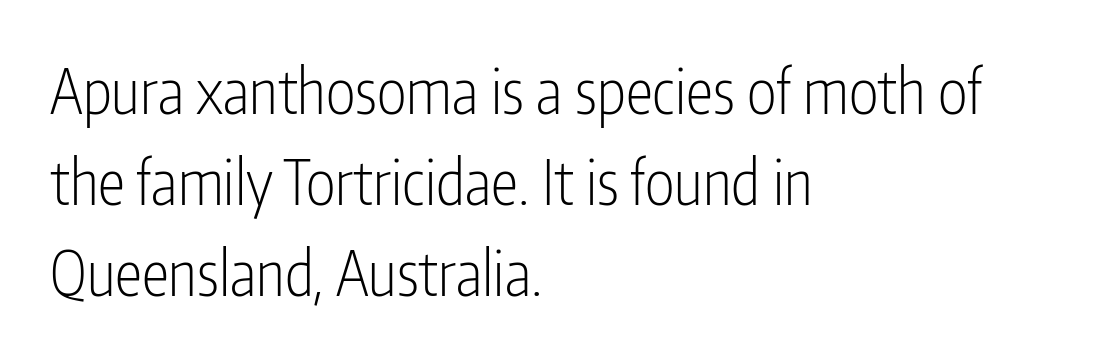
Q: Is the text bold? A: No.
Q: Is the text italic (slanted)? A: No, it is upright.
Q: Is the typeface a serif or a sans-serif typeface? A: Sans-serif.
Q: Is the text underlined? A: No.
Q: How is the paragraph aligned? A: Left-aligned.
Q: Is the spacing between letters normal or unusually wide? A: Normal.
Q: Is the spacing between lines tight, normal or loose? A: Normal.
Q: Width (condensed, normal, or wide)? A: Condensed.
Q: Stroke contrast? A: Low.
Q: x-height? A: Medium.
Q: Monospaced? A: No.
